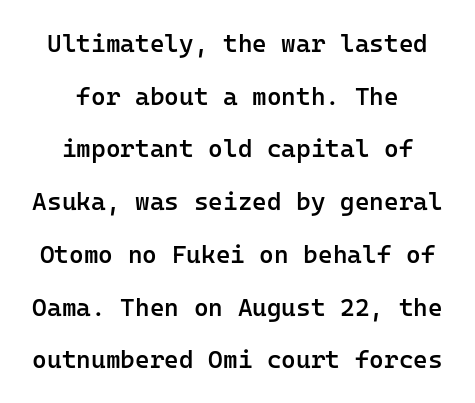
Vertical strokes here are truly vertical. Rows of type keep a wide berth in the vertical direction. The rendering positions every line midway between the sides. Nothing unusual about the tracking: characters are spaced as the font intends.
